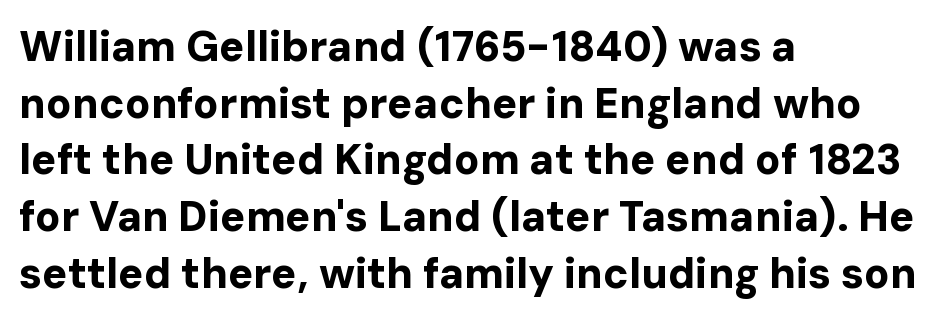
{"serif": "no", "italic": "no", "bold": "yes", "weight": "bold", "width": "normal", "stroke_contrast": "low", "x_height": "medium", "monospaced": "no", "underline": "no", "align": "left", "line_spacing": "normal", "line_spacing_ratio": 1.35, "letter_spacing": "normal", "letter_spacing_em": 0.0, "glyph_px": 42}
